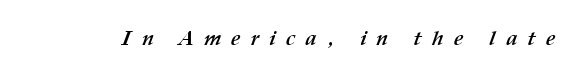
Letter spacing: wide. Underlining? Definitely not there. These lines carry a lot of weight — the face is fully bold.
